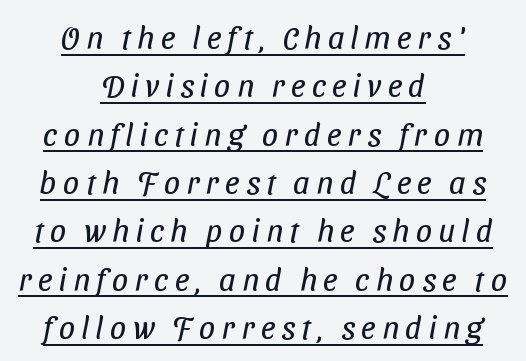
{"serif": "no", "bold": "no", "weight": "regular", "width": "condensed", "stroke_contrast": "low", "x_height": "medium", "monospaced": "no", "underline": "yes", "align": "center", "line_spacing": "normal", "line_spacing_ratio": 1.51, "letter_spacing": "wide", "letter_spacing_em": 0.2, "glyph_px": 32}
